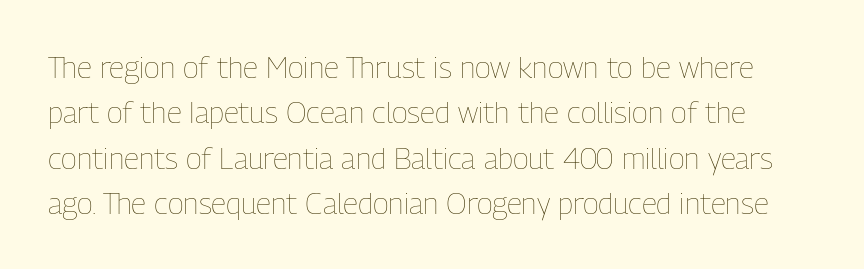
{"italic": "no", "bold": "no", "weight": "thin", "width": "condensed", "stroke_contrast": "low", "x_height": "medium", "monospaced": "no", "underline": "no", "line_spacing": "normal", "line_spacing_ratio": 1.51, "letter_spacing": "normal", "letter_spacing_em": 0.0, "glyph_px": 30}
